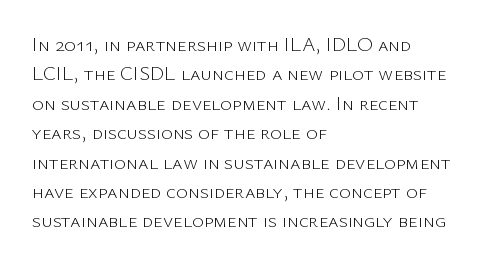
Q: Is the text bold? A: No.
Q: Is the text italic (slanted)? A: No, it is upright.
Q: Is the text underlined? A: No.
Q: How is the paragraph aligned? A: Left-aligned.
Q: Is the spacing between letters normal or unusually wide? A: Normal.
Q: Is the spacing between lines tight, normal or loose? A: Normal.
